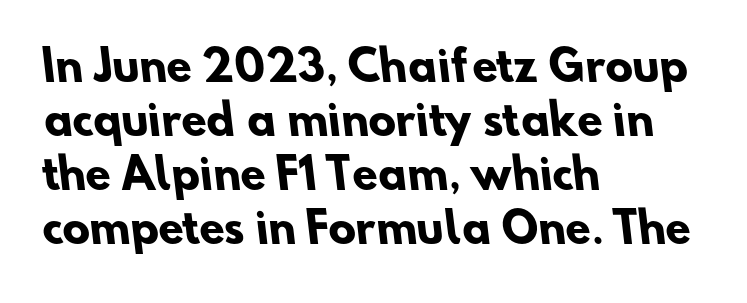
{"serif": "no", "bold": "yes", "weight": "heavy", "width": "normal", "stroke_contrast": "low", "x_height": "small", "monospaced": "no", "underline": "no", "align": "left", "line_spacing": "normal", "line_spacing_ratio": 1.32, "letter_spacing": "normal", "letter_spacing_em": 0.0, "glyph_px": 41}
